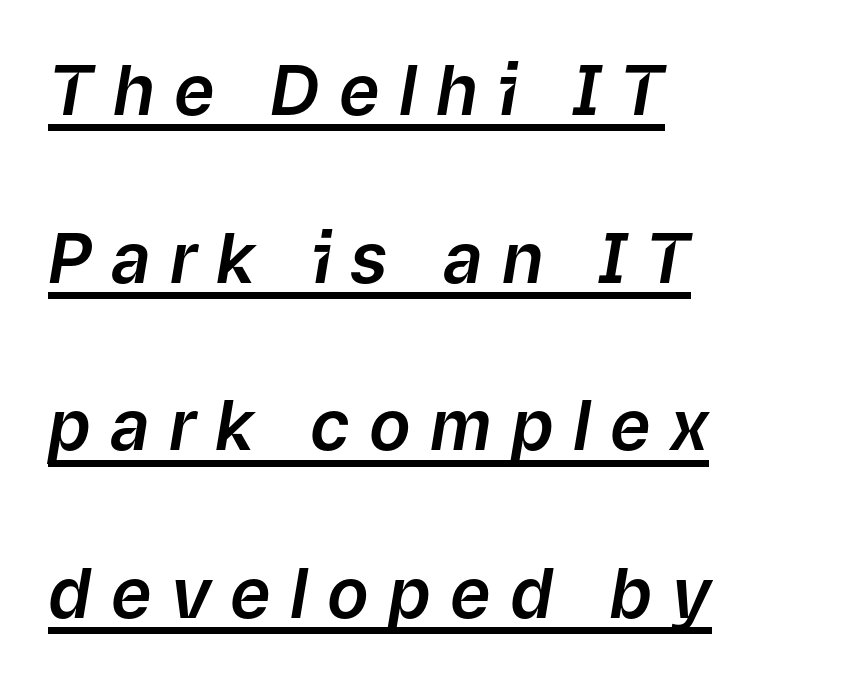
The image shows 69 px text type, italic (leaning right); set left-aligned, loose line spacing (2.43x), unusually wide letter spacing (+0.28 em), underlined; low stroke contrast and a medium x-height.
